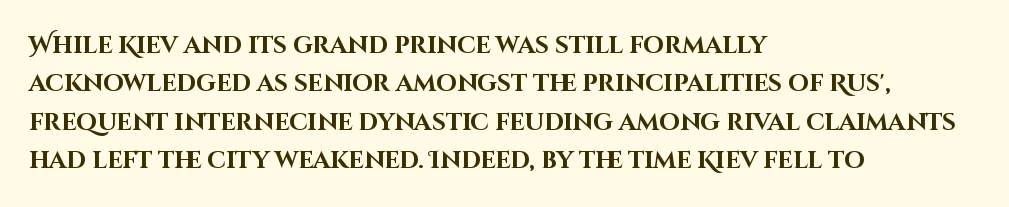
{"italic": "no", "bold": "yes", "underline": "no", "align": "left", "line_spacing": "normal", "line_spacing_ratio": 1.6, "letter_spacing": "normal", "letter_spacing_em": 0.0, "glyph_px": 24}
